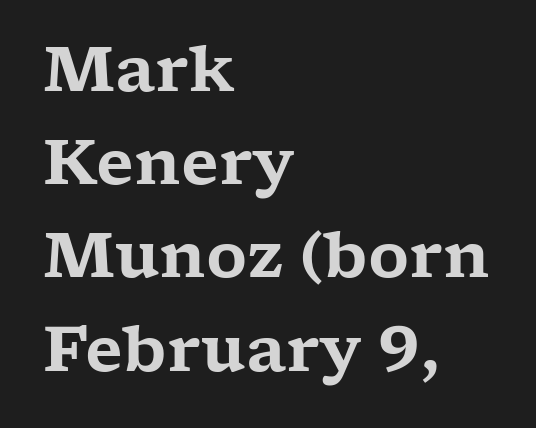
{"serif": "yes", "italic": "no", "width": "wide", "stroke_contrast": "low", "x_height": "medium", "monospaced": "no", "underline": "no", "align": "left", "line_spacing": "normal", "line_spacing_ratio": 1.48, "letter_spacing": "normal", "letter_spacing_em": 0.0, "glyph_px": 63}
